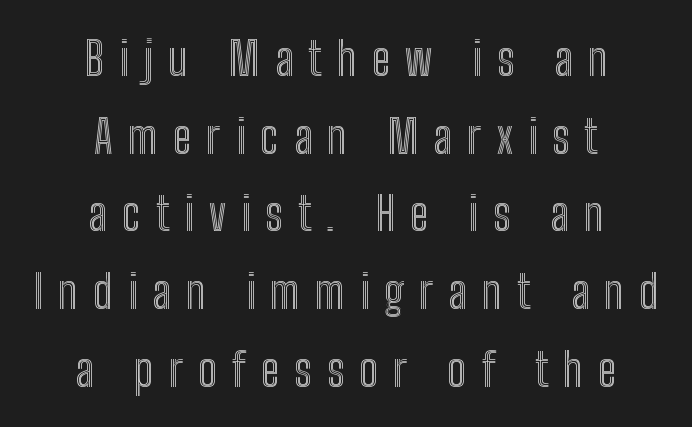
This sample uses expanded letter spacing, leaving extra air between glyphs. Italic? Not at all — the glyphs are vertical. This rendering features lettering with no underline. The face used here is proportionally spaced, like ordinary book or web type. The block of text has a typical density, with ordinary space between rows. Line starts and ends both wander, symmetrically.
